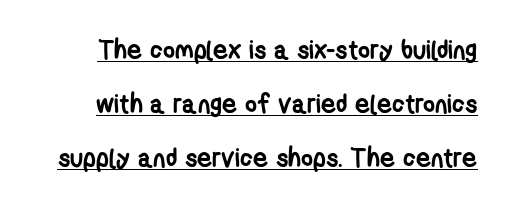
The image shows 26 px bold type; set loose line spacing (2.07x), normal letter spacing, underlined.
